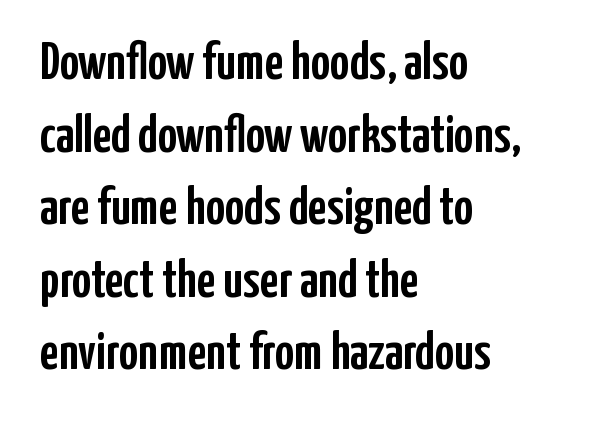
The image shows 53 px condensed sans-serif type, upright; set left-aligned, normal line spacing (1.37x), normal letter spacing, not underlined; low stroke contrast and a medium x-height.
